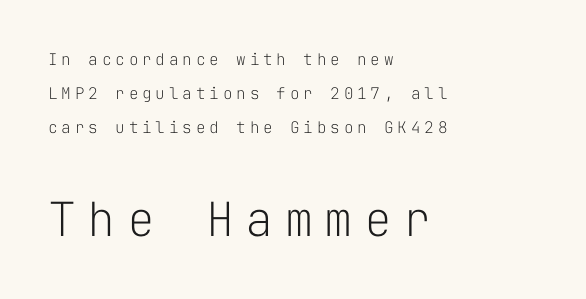
The image shows 47 px light sans-serif type, upright, monospaced; set left-aligned, loose line spacing (2.13x), unusually wide letter spacing (+0.24 em), not underlined; the second (bottom) block is 2.94x larger; low stroke contrast and a medium x-height.
